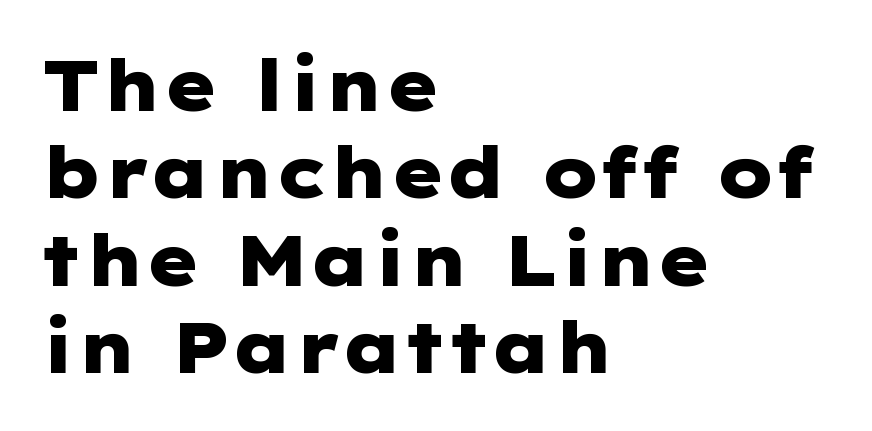
The image shows 71 px heavy, wide sans-serif type, upright; set left-aligned, line spacing 1.23x, normal letter spacing, not underlined; low stroke contrast and a medium x-height.
